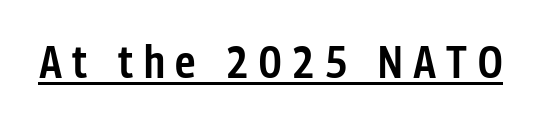
Notice how a bar underscores the lettering throughout. Is this a sans? Yes — the strokes have no serifs. Bold? Not quite — semibold, heavier than regular but stopping short. Honestly, the letter spacing is so wide it's the main thing you notice. You can tell it's not italic because the verticals are truly vertical. Think of a printed novel: that variable character pitch is what you see here.
